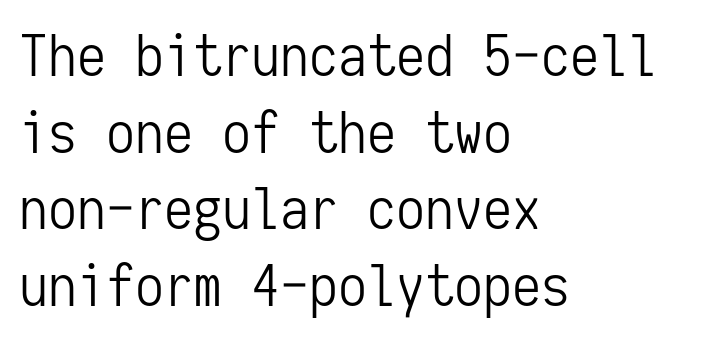
Tracking value appears to be zero — textbook default spacing. A roman cut, with each character standing at attention. Anything drawn beneath the words? Only blank space. Regular leading. Do the characters align in a grid? Yes, the font is monospaced.
